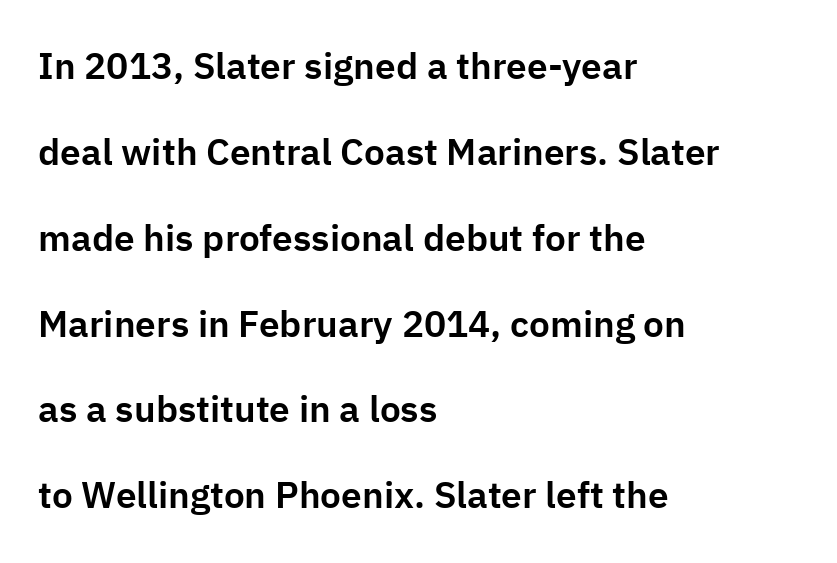
Each new line begins a long way beneath the previous one. These lines are rendered in a variable-pitch font. No feet cap the strokes, marking this as sans-serif type. Characters remain perfectly vertical along every line. Nothing unusual about the tracking: characters are spaced as the font intends.
